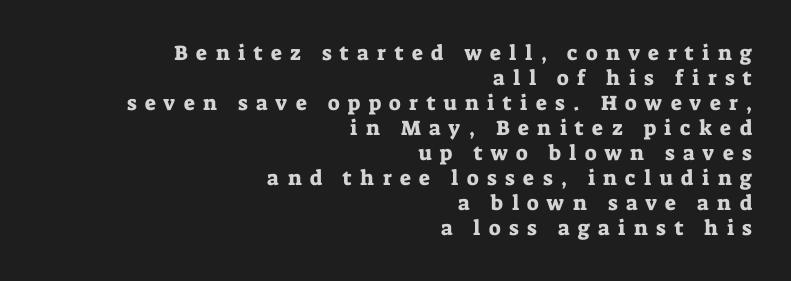
The image shows 21 px text type, upright; set right-aligned, line spacing 1.19x, unusually wide letter spacing (+0.4 em), not underlined.
